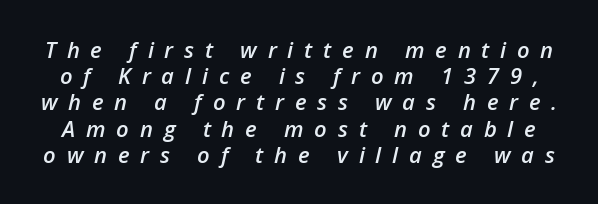
Q: Is the text bold? A: Semi-bold.
Q: Is the text italic (slanted)? A: Yes, it leans right by about 12 degrees.
Q: Is the text underlined? A: No.
Q: Is the spacing between letters normal or unusually wide? A: Unusually wide.
